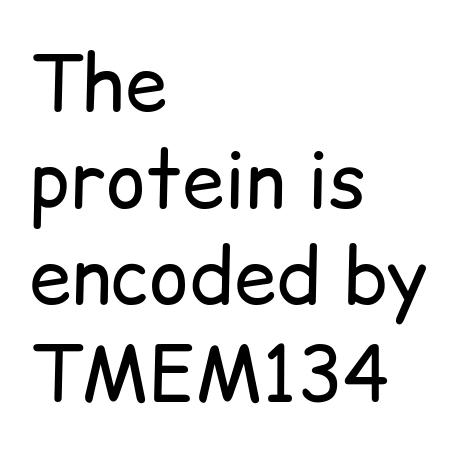
Observe the absence of serifs on each vertical stroke in this sample. The passage shown is typed in a proportional face where columns would drift. A typesetter would call this leading conventional body-copy spacing. This rendering features lettering with no underline. All the whitespace from short lines collects on the right.
